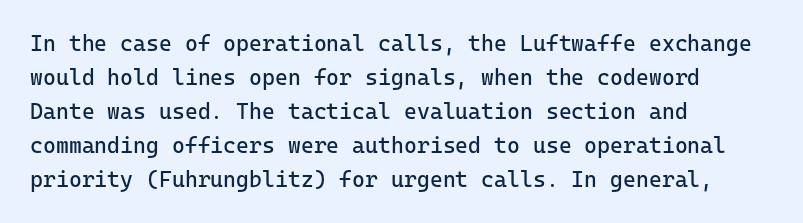
These lines stack with their left ends in a neat column. Any mark beneath the type? The region is blank. Short note: letters normally spaced. The type sits square on the baseline with zero lean.
